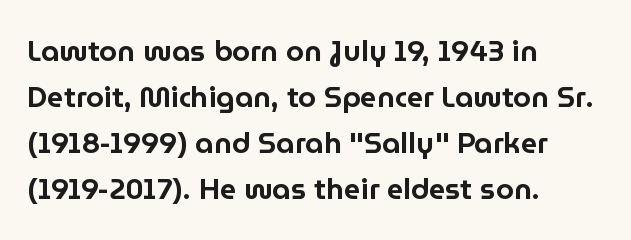
{"serif": "no", "italic": "no", "width": "normal", "stroke_contrast": "low", "x_height": "medium", "monospaced": "no", "underline": "no", "align": "left", "line_spacing": "normal", "line_spacing_ratio": 1.59, "letter_spacing": "normal", "letter_spacing_em": 0.0, "glyph_px": 29}
